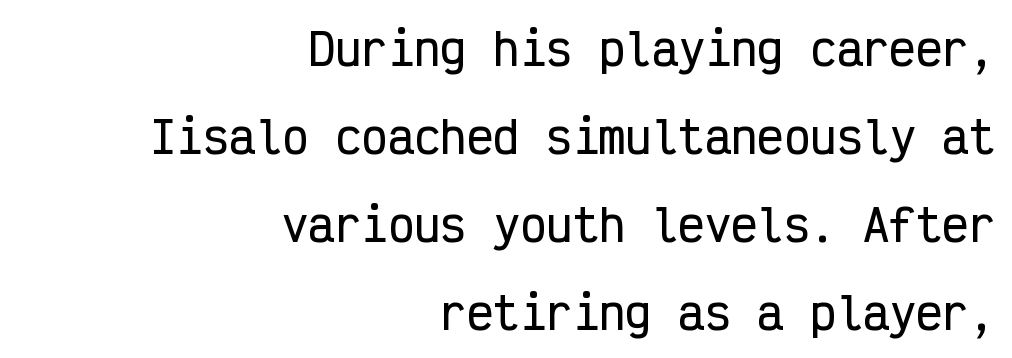
The image shows 44 px condensed sans-serif type, upright, monospaced; set right-aligned, loose line spacing (2.0x), normal letter spacing, not underlined; low stroke contrast and a medium x-height.
